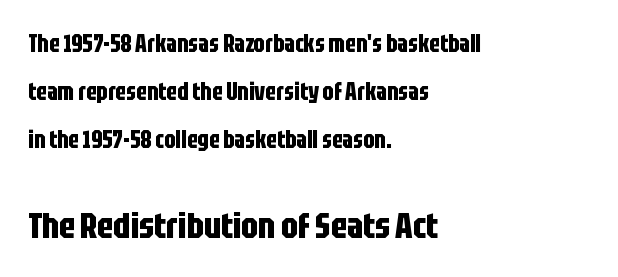
The image shows 36 px bold, condensed sans-serif type, upright; set left-aligned, loose line spacing (2.01x), normal letter spacing, not underlined; the second (bottom) block is 1.5x larger; low stroke contrast and a large x-height.
